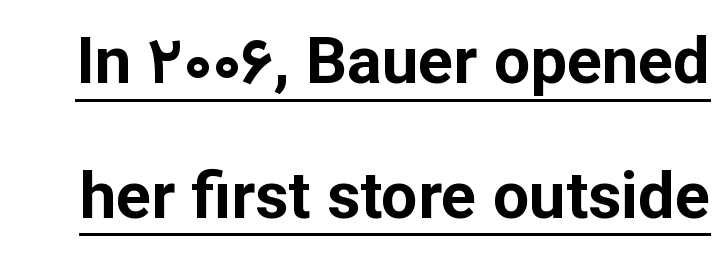
Students, note that the glyphs here touch the page at normal intervals. Check where the strokes stop: nothing finishes them off — pure sans. The passage shown is underscored from start to finish. The sample has been set heavy, in full bold. Unlike italic type, these characters show no tilt at all. Quick note: interline space is abundant.
